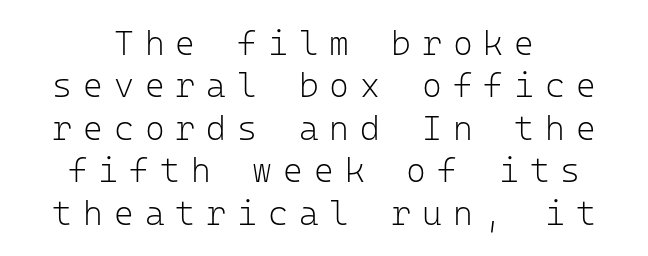
The image shows 34 px light sans-serif type, upright, monospaced; set normal line spacing (1.25x), unusually wide letter spacing (+0.32 em), not underlined; low stroke contrast and a medium x-height.
